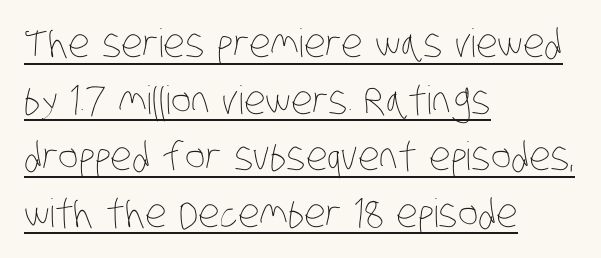
The image shows 39 px thin, condensed type; set left-aligned, normal line spacing (1.45x), normal letter spacing, underlined; low stroke contrast and a large x-height.
